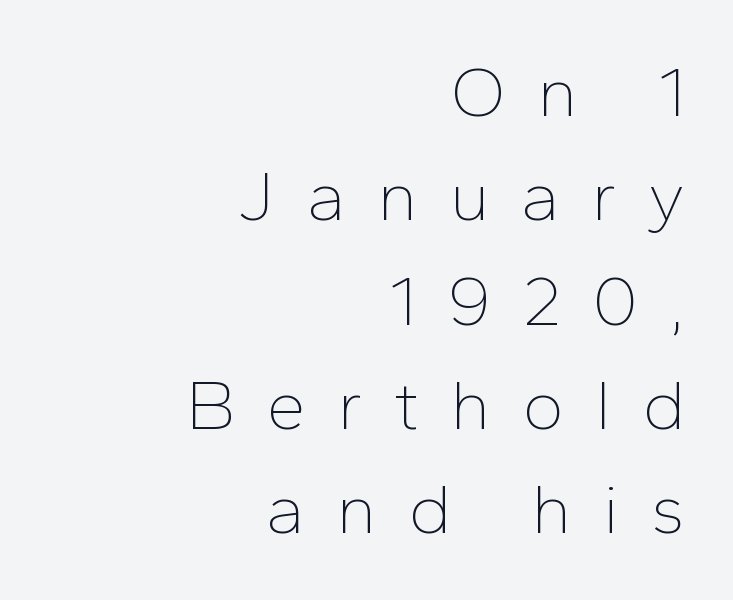
The image shows 71 px thin sans-serif type, upright; set right-aligned, normal line spacing (1.47x), unusually wide letter spacing (+0.44 em), not underlined; low stroke contrast and a medium x-height.
